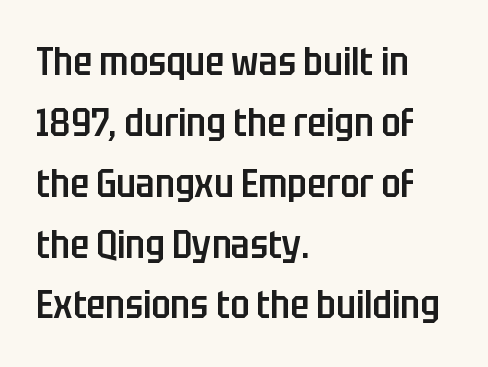
Q: Is the text bold? A: Semi-bold.
Q: Is the text italic (slanted)? A: No, it is upright.
Q: Is the typeface a serif or a sans-serif typeface? A: Sans-serif.
Q: Is the text underlined? A: No.
Q: How is the paragraph aligned? A: Left-aligned.
Q: Is the spacing between letters normal or unusually wide? A: Normal.
Q: Is the spacing between lines tight, normal or loose? A: Normal.
Q: Width (condensed, normal, or wide)? A: Condensed.
Q: Stroke contrast? A: Low.
Q: x-height? A: Large.
Q: Monospaced? A: No.
